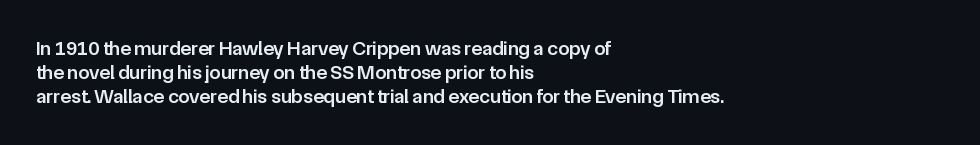
Q: Is the text bold? A: Semi-bold.
Q: Is the text italic (slanted)? A: No, it is upright.
Q: Is the text underlined? A: No.
Q: How is the paragraph aligned? A: Left-aligned.
Q: Is the spacing between letters normal or unusually wide? A: Normal.
